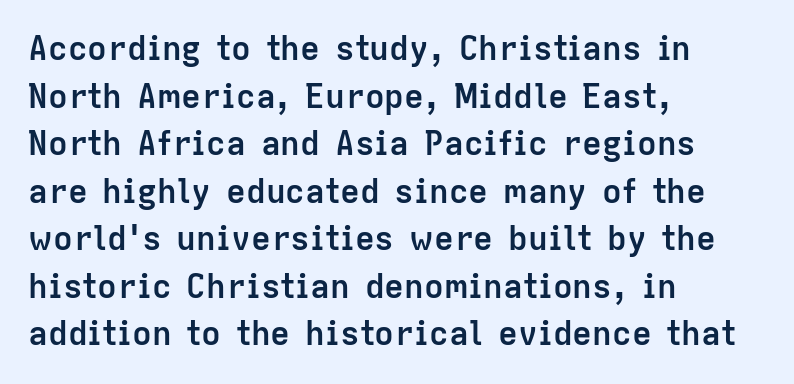
The image shows 33 px semibold sans-serif type, upright; set left-aligned, normal line spacing (1.44x), normal letter spacing, not underlined; low stroke contrast and a medium x-height.
